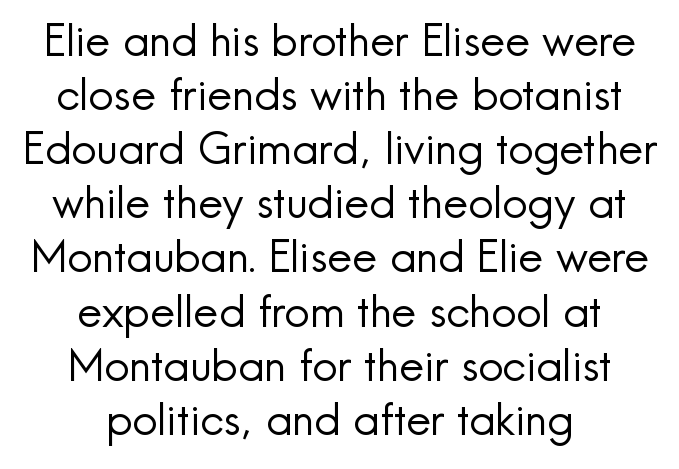
{"serif": "no", "italic": "no", "bold": "no", "weight": "regular", "width": "normal", "x_height": "small", "monospaced": "no", "underline": "no", "align": "center", "line_spacing_ratio": 1.23, "letter_spacing": "normal", "letter_spacing_em": 0.0, "glyph_px": 44}
